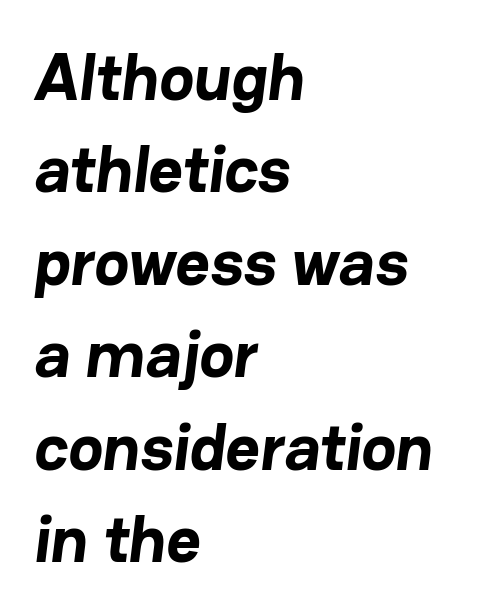
Q: Is the text bold? A: Yes.
Q: Is the typeface a serif or a sans-serif typeface? A: Sans-serif.
Q: Is the text underlined? A: No.
Q: How is the paragraph aligned? A: Left-aligned.
Q: Is the spacing between letters normal or unusually wide? A: Normal.
Q: Is the spacing between lines tight, normal or loose? A: Normal.
Q: Width (condensed, normal, or wide)? A: Normal.
Q: Stroke contrast? A: Low.
Q: x-height? A: Medium.
Q: Monospaced? A: No.
